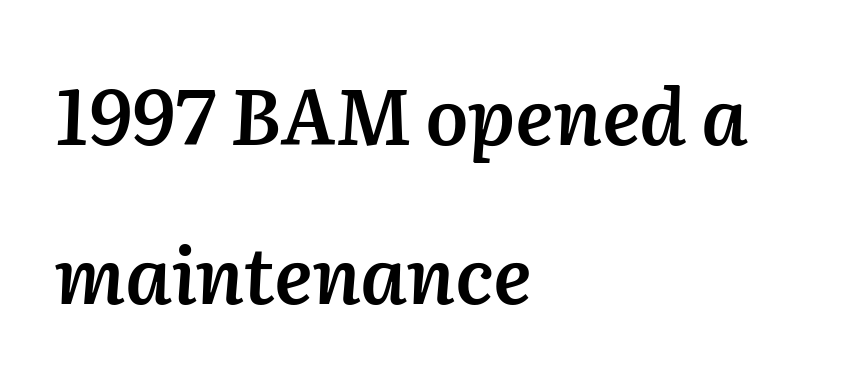
Q: Is the text bold? A: Semi-bold.
Q: Is the text italic (slanted)? A: Yes, it leans right by about 2 degrees.
Q: Is the text underlined? A: No.
Q: How is the paragraph aligned? A: Left-aligned.
Q: Is the spacing between letters normal or unusually wide? A: Normal.
Q: Is the spacing between lines tight, normal or loose? A: Loose.
Q: Width (condensed, normal, or wide)? A: Normal.
Q: Stroke contrast? A: Medium.
Q: x-height? A: Medium.
Q: Monospaced? A: No.
